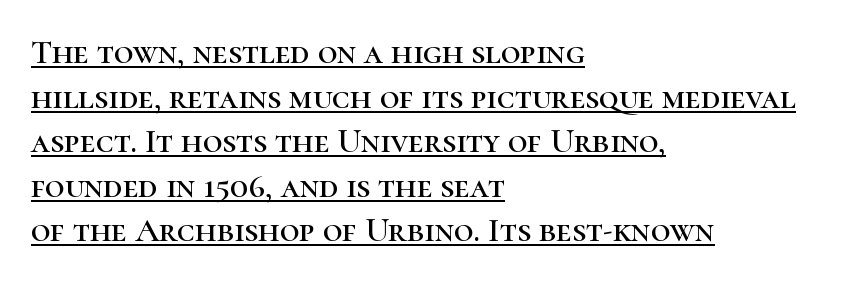
Q: Is the text italic (slanted)? A: No, it is upright.
Q: Is the typeface a serif or a sans-serif typeface? A: Serif.
Q: Is the text underlined? A: Yes.
Q: How is the paragraph aligned? A: Left-aligned.
Q: Is the spacing between letters normal or unusually wide? A: Normal.
Q: Is the spacing between lines tight, normal or loose? A: Normal.
Q: Width (condensed, normal, or wide)? A: Normal.
Q: Stroke contrast? A: High.
Q: x-height? A: Medium.
Q: Monospaced? A: No.
